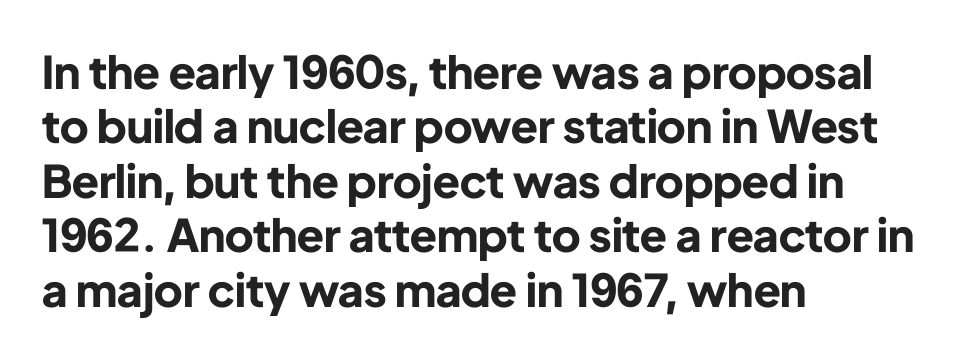
The passage is arranged the way most books set body copy — flush left. The passage shown is typed in a proportional face where columns would drift. I'd call this a sans setting — the letters go barefoot. The lettering stays uniformly vertical, giving the passage a roman look.
